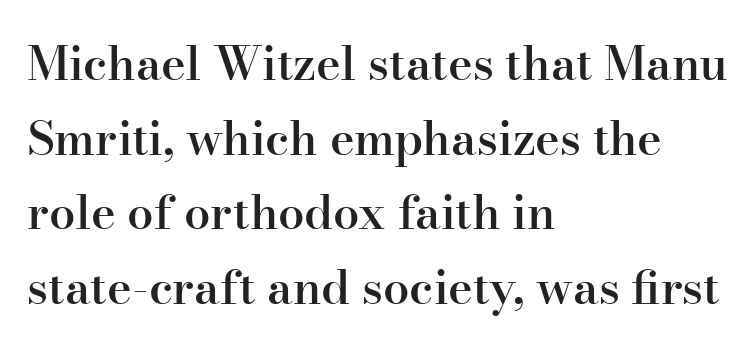
Q: Is the text bold? A: Semi-bold.
Q: Is the text italic (slanted)? A: No, it is upright.
Q: Is the typeface a serif or a sans-serif typeface? A: Serif.
Q: Is the text underlined? A: No.
Q: How is the paragraph aligned? A: Left-aligned.
Q: Is the spacing between letters normal or unusually wide? A: Normal.
Q: Is the spacing between lines tight, normal or loose? A: Normal.
Q: Width (condensed, normal, or wide)? A: Normal.
Q: Stroke contrast? A: High.
Q: x-height? A: Small.
Q: Monospaced? A: No.
